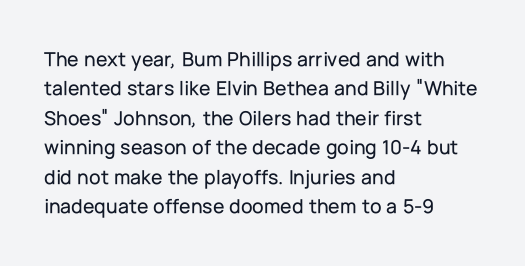
The image shows 21 px text type, upright; set left-aligned, normal line spacing (1.4x), normal letter spacing, not underlined.
